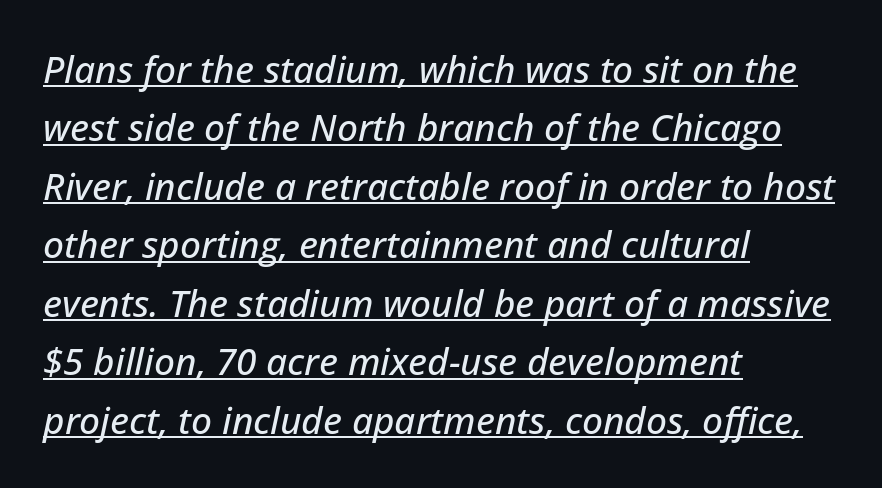
Q: Is the text italic (slanted)? A: Yes, it leans right by about 12 degrees.
Q: Is the text underlined? A: Yes.
Q: How is the paragraph aligned? A: Left-aligned.
Q: Is the spacing between letters normal or unusually wide? A: Normal.
Q: Is the spacing between lines tight, normal or loose? A: Normal.
Q: Width (condensed, normal, or wide)? A: Normal.
Q: Stroke contrast? A: Low.
Q: x-height? A: Medium.
Q: Monospaced? A: No.
